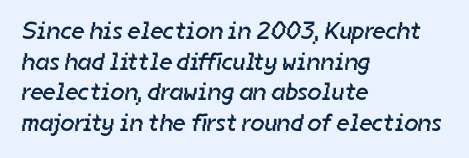
{"bold": "no", "underline": "no", "align": "left", "line_spacing_ratio": 1.23, "letter_spacing": "normal", "letter_spacing_em": 0.0, "glyph_px": 25}
